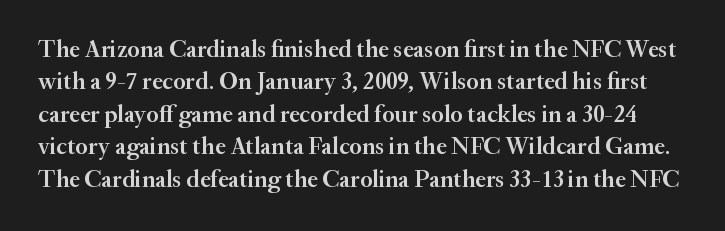
A bare baseline throughout the passage. Quick note: interline space is typical. Every character sits straight up, as roman type does. The rendering keeps characters at their native spacing. These lines carry some extra weight — a demibold, not a full bold.
